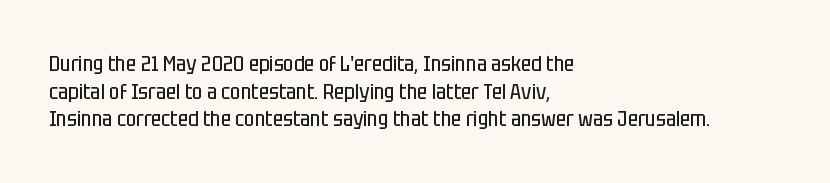
The image shows 22 px text type, upright; set left-aligned, normal line spacing (1.26x), normal letter spacing, not underlined.
